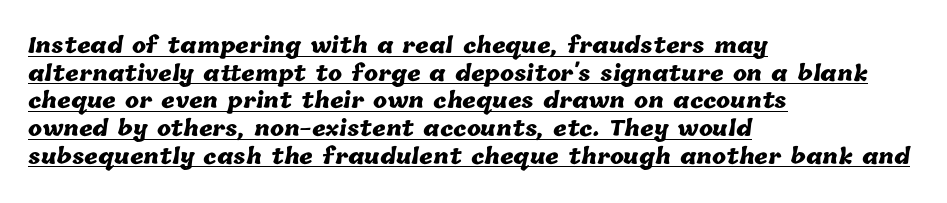
Q: Is the text bold? A: Yes.
Q: Is the text underlined? A: Yes.
Q: How is the paragraph aligned? A: Left-aligned.
Q: Is the spacing between letters normal or unusually wide? A: Normal.
Q: Is the spacing between lines tight, normal or loose? A: Normal.
